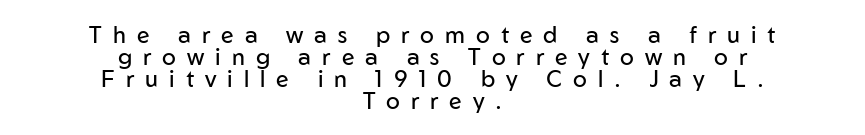
Q: Is the text bold? A: No.
Q: Is the text italic (slanted)? A: No, it is upright.
Q: Is the text underlined? A: No.
Q: How is the paragraph aligned? A: Centered.
Q: Is the spacing between letters normal or unusually wide? A: Unusually wide.
Q: Is the spacing between lines tight, normal or loose? A: Tight.
